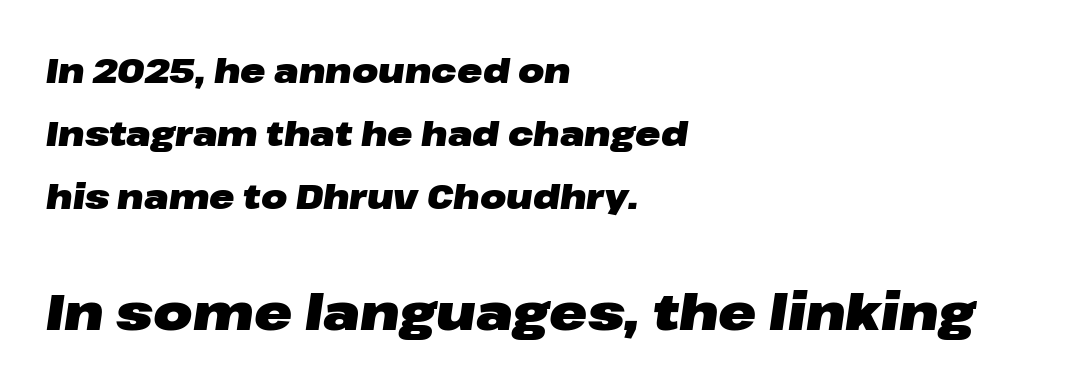
The image shows 51 px heavy, wide type, italic (leaning right); set left-aligned, line spacing 1.85x, normal letter spacing, not underlined; the second (bottom) block is 1.5x larger; low stroke contrast and a medium x-height.
